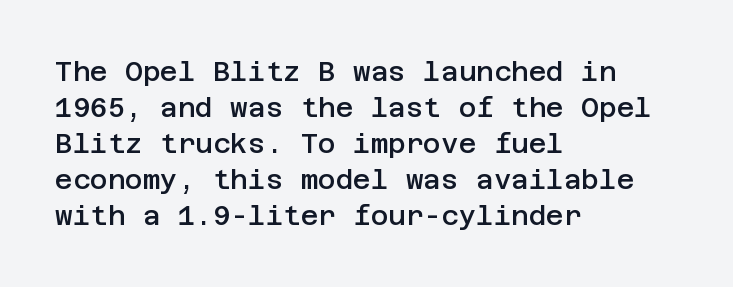
The image shows 27 px text type, upright; set left-aligned, normal line spacing (1.33x), normal letter spacing, not underlined.
